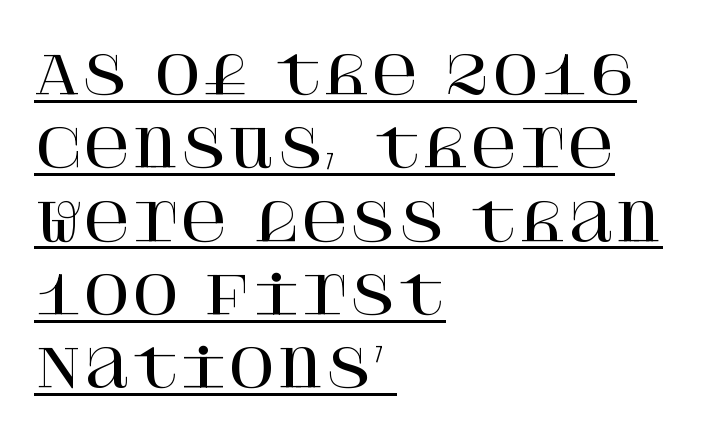
Q: Is the text italic (slanted)? A: No, it is upright.
Q: Is the typeface a serif or a sans-serif typeface? A: Serif.
Q: Is the text underlined? A: Yes.
Q: How is the paragraph aligned? A: Left-aligned.
Q: Is the spacing between letters normal or unusually wide? A: Normal.
Q: Is the spacing between lines tight, normal or loose? A: Normal.
Q: Width (condensed, normal, or wide)? A: Normal.
Q: Stroke contrast? A: High.
Q: x-height? A: Large.
